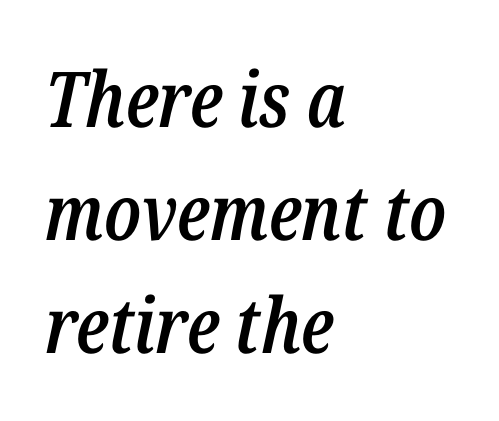
Q: Is the text bold? A: Semi-bold.
Q: Is the text italic (slanted)? A: Yes, it leans right by about 12 degrees.
Q: Is the text underlined? A: No.
Q: How is the paragraph aligned? A: Left-aligned.
Q: Is the spacing between letters normal or unusually wide? A: Normal.
Q: Is the spacing between lines tight, normal or loose? A: Normal.
Q: Width (condensed, normal, or wide)? A: Condensed.
Q: Stroke contrast? A: Low.
Q: x-height? A: Medium.
Q: Monospaced? A: No.
